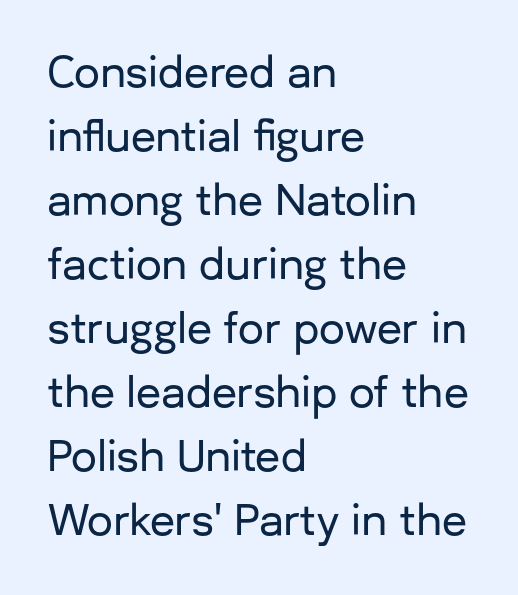
Q: Is the text italic (slanted)? A: No, it is upright.
Q: Is the typeface a serif or a sans-serif typeface? A: Sans-serif.
Q: Is the text underlined? A: No.
Q: How is the paragraph aligned? A: Left-aligned.
Q: Is the spacing between letters normal or unusually wide? A: Normal.
Q: Is the spacing between lines tight, normal or loose? A: Normal.
Q: Width (condensed, normal, or wide)? A: Normal.
Q: Stroke contrast? A: Low.
Q: x-height? A: Medium.
Q: Monospaced? A: No.
